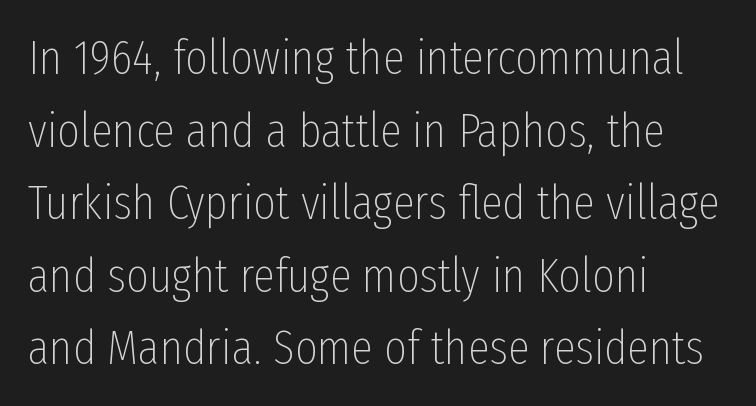
Q: Is the text bold? A: No.
Q: Is the text italic (slanted)? A: No, it is upright.
Q: Is the typeface a serif or a sans-serif typeface? A: Sans-serif.
Q: Is the text underlined? A: No.
Q: How is the paragraph aligned? A: Left-aligned.
Q: Is the spacing between letters normal or unusually wide? A: Normal.
Q: Is the spacing between lines tight, normal or loose? A: Normal.
Q: Width (condensed, normal, or wide)? A: Condensed.
Q: Stroke contrast? A: Low.
Q: x-height? A: Medium.
Q: Monospaced? A: No.
